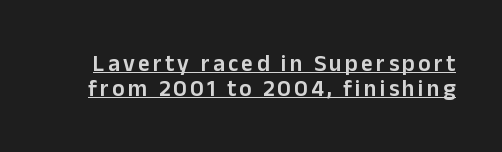
{"italic": "no", "bold": "semi", "underline": "yes", "line_spacing": "tight", "line_spacing_ratio": 1.08, "glyph_px": 23}
